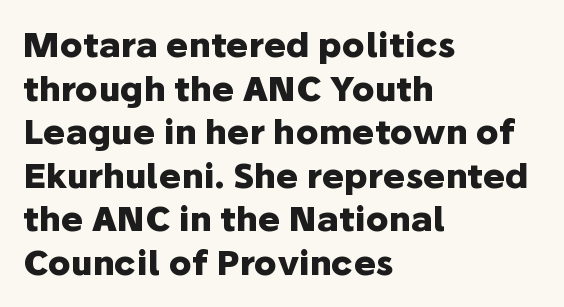
{"serif": "no", "italic": "no", "bold": "yes", "weight": "heavy", "width": "normal", "stroke_contrast": "low", "x_height": "medium", "monospaced": "no", "underline": "no", "align": "left", "line_spacing": "normal", "line_spacing_ratio": 1.28, "letter_spacing": "normal", "letter_spacing_em": 0.0, "glyph_px": 34}
